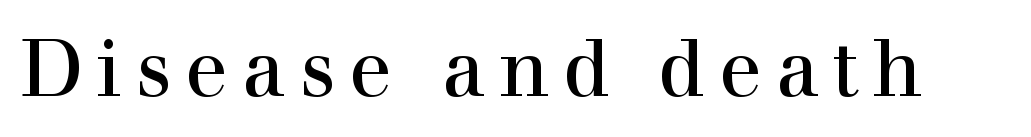
The image shows 79 px serif type, upright; set not underlined; a medium x-height.
